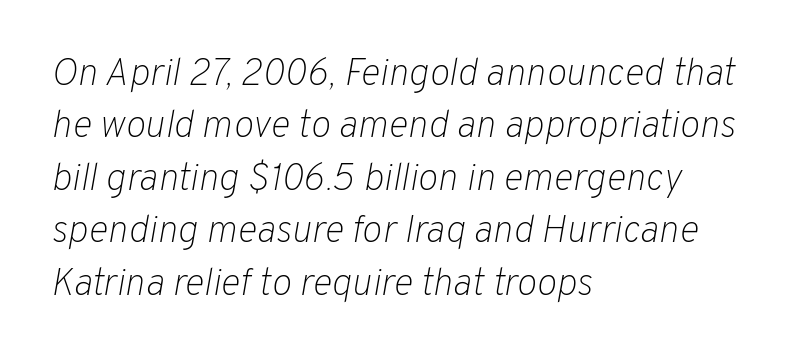
The specimen omits any rule beneath the text block's lines. The letters look calm and open, with moderate or lighter stems. The face used here is proportionally spaced, like ordinary book or web type. A typesetter would call this leading conventional body-copy spacing.
